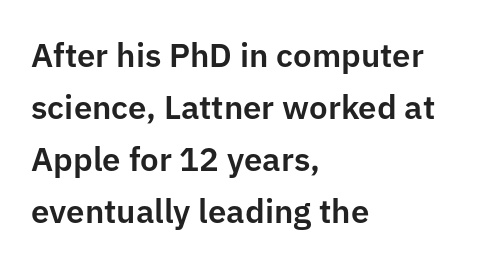
Q: Is the text italic (slanted)? A: No, it is upright.
Q: Is the typeface a serif or a sans-serif typeface? A: Sans-serif.
Q: Is the text underlined? A: No.
Q: How is the paragraph aligned? A: Left-aligned.
Q: Is the spacing between letters normal or unusually wide? A: Normal.
Q: Is the spacing between lines tight, normal or loose? A: Normal.
Q: Width (condensed, normal, or wide)? A: Normal.
Q: Stroke contrast? A: Low.
Q: x-height? A: Medium.
Q: Monospaced? A: No.
